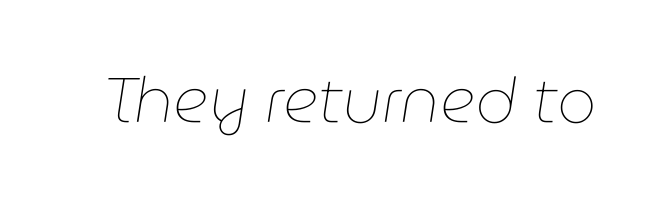
{"italic": "yes", "lean": "right", "slant_degrees": 9, "bold": "no", "weight": "thin", "width": "normal", "stroke_contrast": "low", "x_height": "medium", "monospaced": "no", "underline": "no", "letter_spacing": "normal", "letter_spacing_em": 0.0, "glyph_px": 62}
